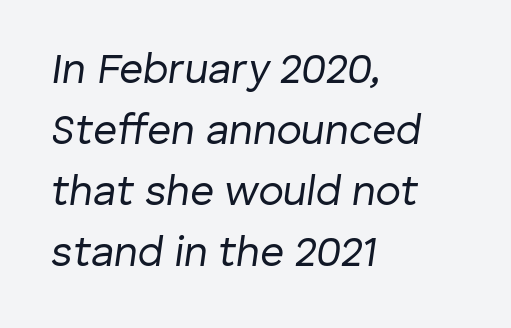
{"italic": "yes", "lean": "right", "slant_degrees": 8, "bold": "no", "weight": "regular", "width": "normal", "stroke_contrast": "low", "x_height": "medium", "monospaced": "no", "underline": "no", "align": "left", "line_spacing": "normal", "line_spacing_ratio": 1.45, "letter_spacing": "normal", "letter_spacing_em": 0.0, "glyph_px": 42}
